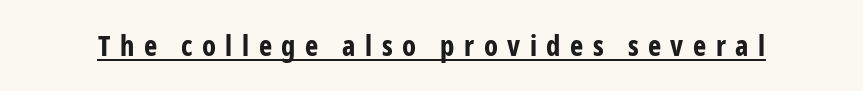
Q: Is the text bold? A: Yes.
Q: Is the text italic (slanted)? A: No, it is upright.
Q: Is the typeface a serif or a sans-serif typeface? A: Sans-serif.
Q: Is the text underlined? A: Yes.
Q: Is the spacing between letters normal or unusually wide? A: Unusually wide.
Q: Width (condensed, normal, or wide)? A: Condensed.
Q: Stroke contrast? A: Low.
Q: x-height? A: Medium.
Q: Monospaced? A: No.
